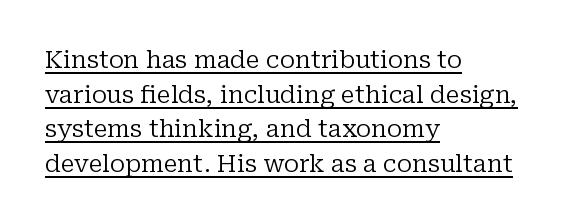
{"italic": "no", "bold": "no", "underline": "yes", "align": "left", "line_spacing": "normal", "line_spacing_ratio": 1.44, "letter_spacing": "normal", "letter_spacing_em": 0.0, "glyph_px": 24}
